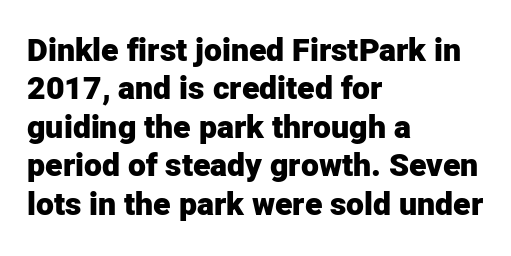
The image shows 32 px heavy sans-serif type, upright; set left-aligned, line spacing 1.2x, normal letter spacing, not underlined; low stroke contrast and a medium x-height.
